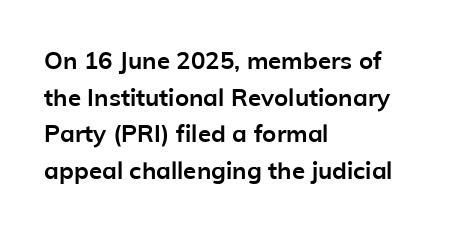
The image shows 24 px bold type, upright; set left-aligned, normal line spacing (1.53x), normal letter spacing, not underlined.
